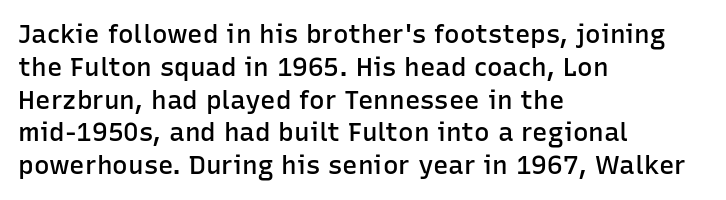
Q: Is the text bold? A: Semi-bold.
Q: Is the text italic (slanted)? A: No, it is upright.
Q: Is the text underlined? A: No.
Q: How is the paragraph aligned? A: Left-aligned.
Q: Is the spacing between letters normal or unusually wide? A: Normal.
Q: Is the spacing between lines tight, normal or loose? A: Normal.
